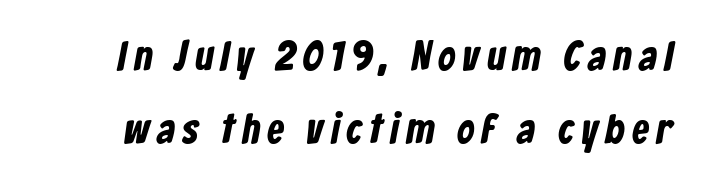
The image shows 42 px bold, condensed sans-serif type; set line spacing 1.75x, not underlined; low stroke contrast and a medium x-height.
